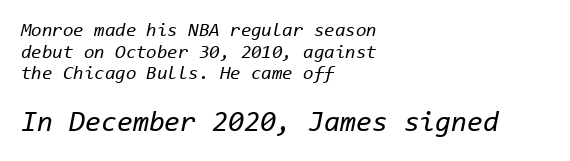
Caption: face not bold, strokes unweighted. Regarding leading, the lines here are crowded together. Glance below the letters and you will spot only blank space. The compositor pushed each line to the left boundary. Fixed-width glyphs throughout — classic coding-font behaviour.
